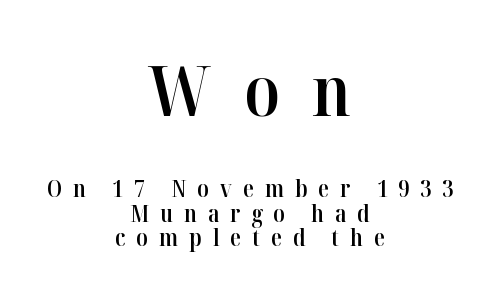
Q: Is the text bold? A: Semi-bold.
Q: Is the text italic (slanted)? A: No, it is upright.
Q: Is the typeface a serif or a sans-serif typeface? A: Serif.
Q: Is the text underlined? A: No.
Q: How is the paragraph aligned? A: Centered.
Q: Is the spacing between letters normal or unusually wide? A: Unusually wide.
Q: Is the spacing between lines tight, normal or loose? A: Tight.
Q: Which block of text is set in a larger size, the first (top) or the second (bottom)? A: The first (top) one.
Q: Width (condensed, normal, or wide)? A: Normal.
Q: Stroke contrast? A: High.
Q: x-height? A: Medium.
Q: Monospaced? A: No.
